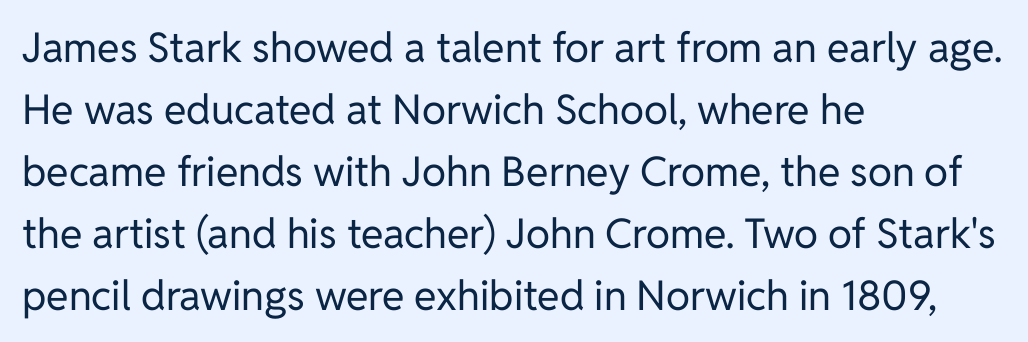
Characters follow at the spacing the type designer built in. What's the leading like? Ordinary, nothing unusual. Descenders hang freely into open space. Each letter's strokes conclude bluntly, with no projecting serifs. The compositor pushed each line to the left boundary. Character widths vary here, with narrow letters taking less room than wide ones.
